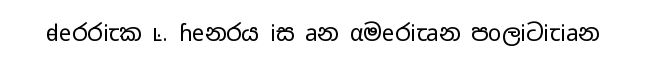
Q: Is the text bold? A: No.
Q: Is the text italic (slanted)? A: No, it is upright.
Q: Is the text underlined? A: No.
Q: Is the spacing between letters normal or unusually wide? A: Normal.
